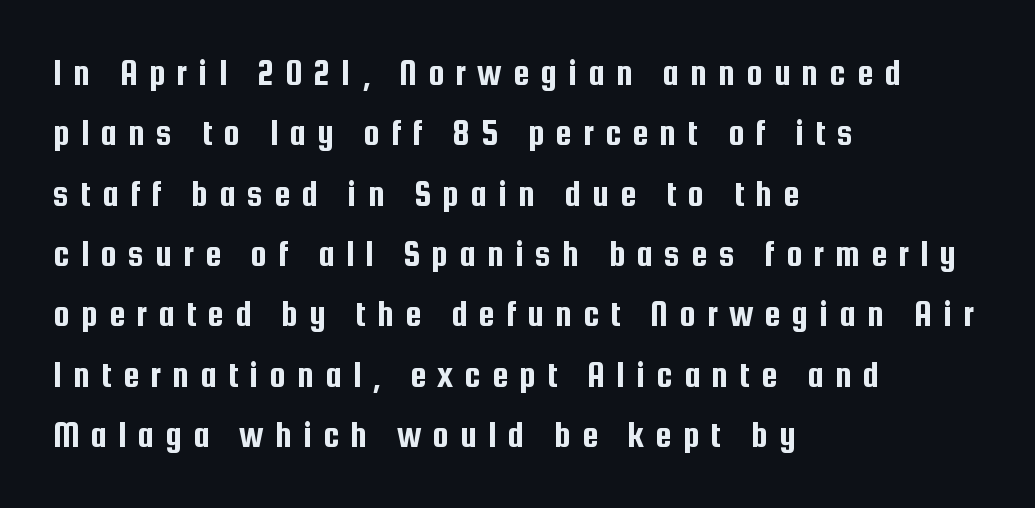
Q: Is the text italic (slanted)? A: No, it is upright.
Q: Is the typeface a serif or a sans-serif typeface? A: Sans-serif.
Q: Is the text underlined? A: No.
Q: How is the paragraph aligned? A: Left-aligned.
Q: Is the spacing between letters normal or unusually wide? A: Unusually wide.
Q: Is the spacing between lines tight, normal or loose? A: Normal.
Q: Width (condensed, normal, or wide)? A: Condensed.
Q: Stroke contrast? A: Low.
Q: x-height? A: Medium.
Q: Monospaced? A: No.
